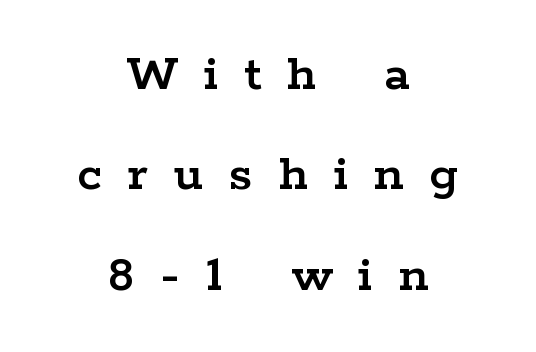
The font's upright variant was chosen for this text. Descenders hang freely into open space. Display-style spreading of the glyphs; the letterfit is very open. The passage shown is typeset with a serif family. Casual observation: everything's sitting right in the middle.
